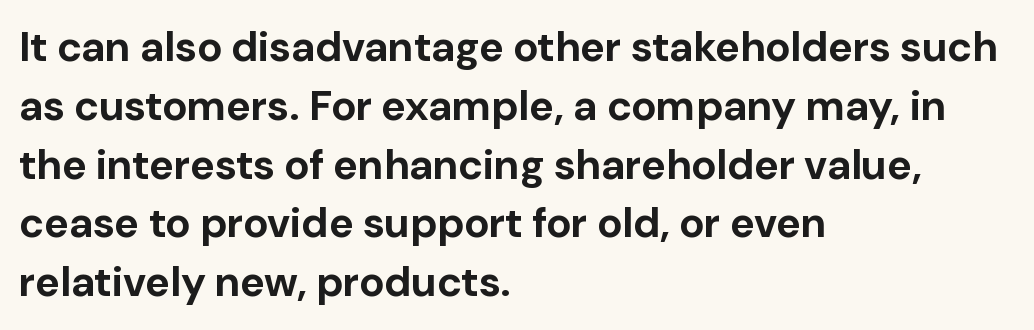
{"serif": "no", "italic": "no", "bold": "yes", "weight": "bold", "width": "normal", "stroke_contrast": "low", "x_height": "medium", "monospaced": "no", "underline": "no", "align": "left", "line_spacing": "normal", "line_spacing_ratio": 1.4, "letter_spacing": "normal", "letter_spacing_em": 0.0, "glyph_px": 42}
